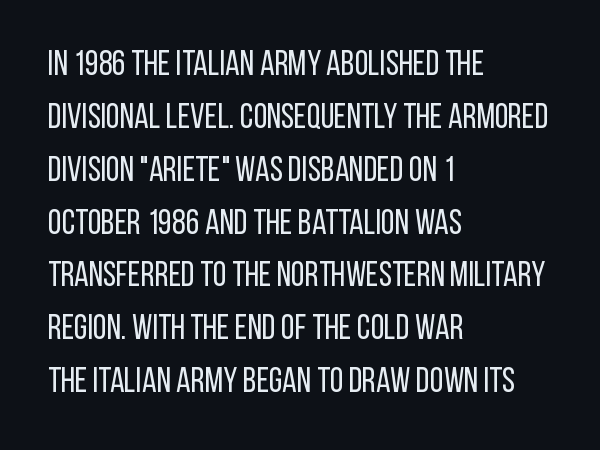
The image shows 35 px regular-weight, condensed sans-serif type, upright; set left-aligned, normal line spacing (1.51x), normal letter spacing, not underlined; low stroke contrast and a large x-height.
